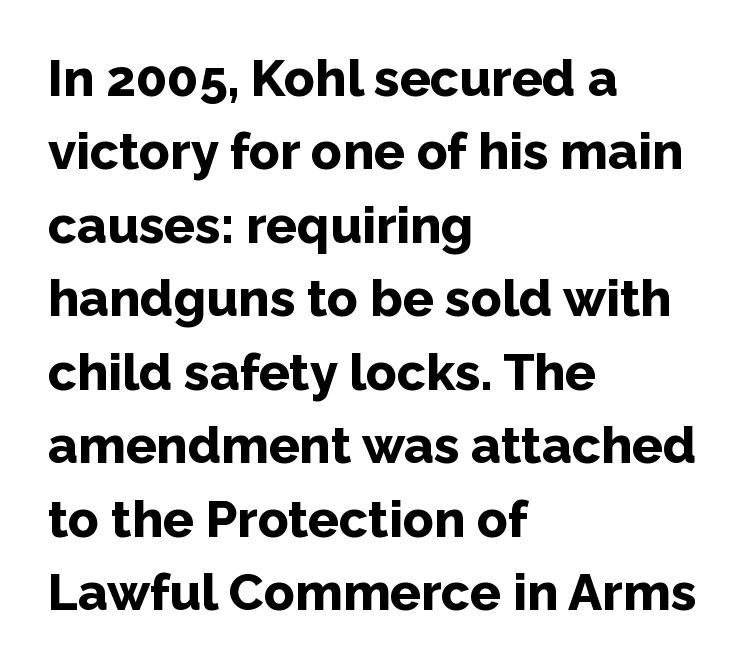
The image shows 51 px bold sans-serif type, upright; set left-aligned, normal line spacing (1.44x), normal letter spacing, not underlined; low stroke contrast and a medium x-height.
